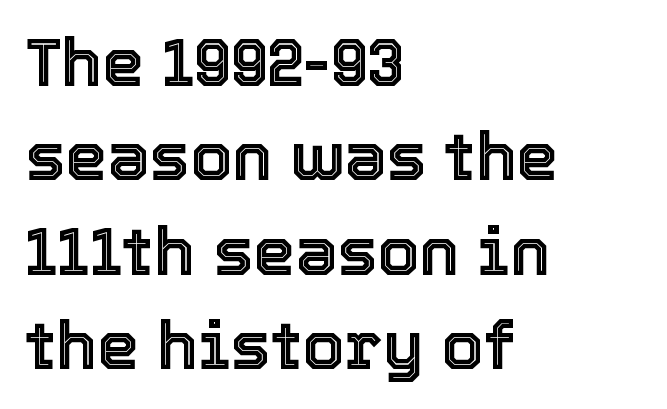
The image shows 67 px text type, upright; set left-aligned, normal line spacing (1.41x), normal letter spacing, not underlined; a medium x-height.
